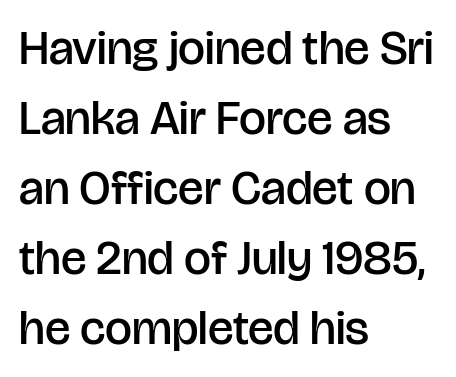
Q: Is the text bold? A: Semi-bold.
Q: Is the text italic (slanted)? A: No, it is upright.
Q: Is the typeface a serif or a sans-serif typeface? A: Sans-serif.
Q: Is the text underlined? A: No.
Q: How is the paragraph aligned? A: Left-aligned.
Q: Is the spacing between letters normal or unusually wide? A: Normal.
Q: Is the spacing between lines tight, normal or loose? A: Normal.
Q: Width (condensed, normal, or wide)? A: Normal.
Q: Stroke contrast? A: Low.
Q: x-height? A: Large.
Q: Monospaced? A: No.
